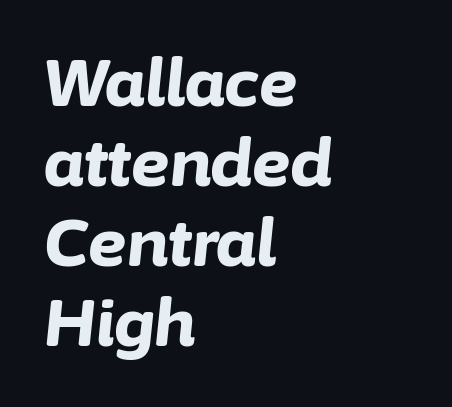
{"italic": "yes", "lean": "right", "slant_degrees": 6, "bold": "yes", "weight": "bold", "width": "normal", "stroke_contrast": "low", "x_height": "medium", "monospaced": "no", "underline": "no", "align": "left", "line_spacing_ratio": 1.23, "letter_spacing": "normal", "letter_spacing_em": 0.0, "glyph_px": 65}
